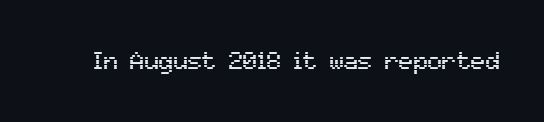
Q: Is the text italic (slanted)? A: No, it is upright.
Q: Is the text underlined? A: No.
Q: Is the spacing between letters normal or unusually wide? A: Normal.
